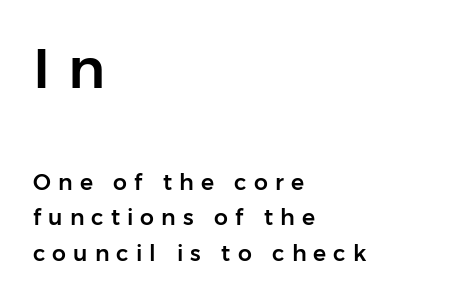
Layout note: lines flush left. Students, observe: this is what conventionally led text looks like. I'd call this a sans setting — the letters go barefoot. The letters are spread apart with noticeably loose tracking.
